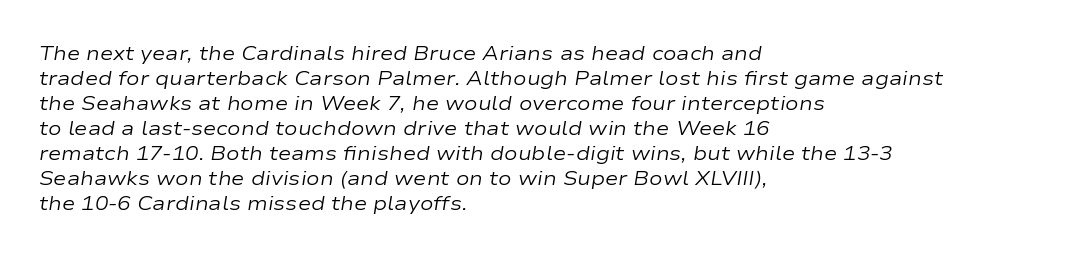
Each stroke keeps to a modest, everyday thickness or less. One glance says typical: line gaps are just what's usual. Tracking value appears to be zero — textbook default spacing. An italicized treatment has been applied to the whole sample. The passage is arranged the way most books set body copy — flush left.
